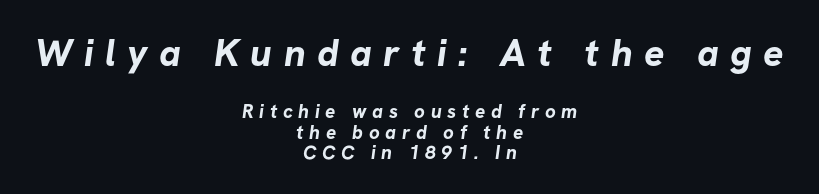
Q: Is the text bold? A: Yes.
Q: Is the typeface a serif or a sans-serif typeface? A: Sans-serif.
Q: Is the text underlined? A: No.
Q: How is the paragraph aligned? A: Centered.
Q: Is the spacing between letters normal or unusually wide? A: Unusually wide.
Q: Is the spacing between lines tight, normal or loose? A: Tight.
Q: Which block of text is set in a larger size, the first (top) or the second (bottom)? A: The first (top) one.
Q: Width (condensed, normal, or wide)? A: Normal.
Q: Stroke contrast? A: Low.
Q: x-height? A: Medium.
Q: Monospaced? A: No.
